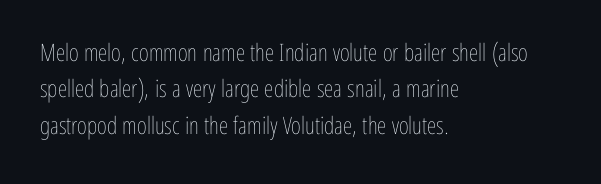
The image shows 24 px text type, upright; set left-aligned, normal line spacing (1.52x), normal letter spacing, not underlined.
